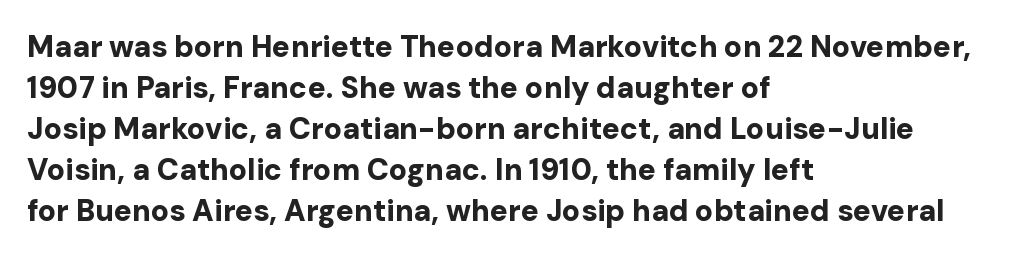
Nothing unusual about the tracking: characters are spaced as the font intends. The text was rendered using a sans face with plain stroke endings. Students, this is bold: see how much ink each stroke carries. The letters advance in unequal steps, a hallmark of proportional type. Line starts are locked; line ends wander. The passage shown stacks its lines at a standard gap.
